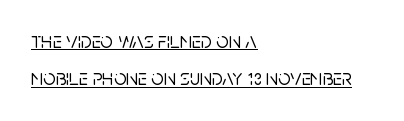
Q: Is the text italic (slanted)? A: No, it is upright.
Q: Is the text underlined? A: Yes.
Q: How is the paragraph aligned? A: Left-aligned.
Q: Is the spacing between letters normal or unusually wide? A: Normal.
Q: Is the spacing between lines tight, normal or loose? A: Normal.
